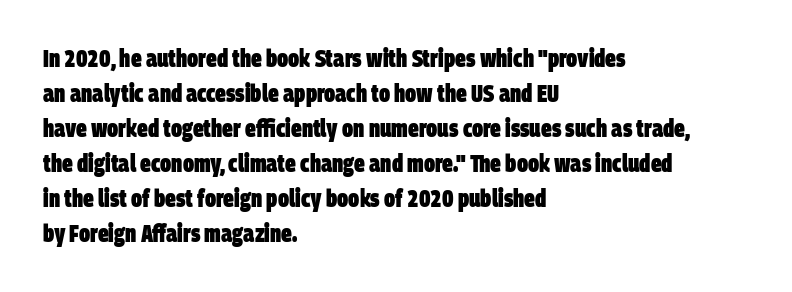
The image shows 24 px bold type; set left-aligned, normal line spacing (1.46x), normal letter spacing, not underlined.
